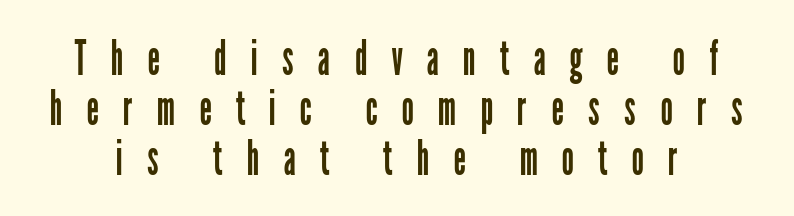
{"serif": "no", "italic": "no", "bold": "no", "weight": "regular", "width": "condensed", "stroke_contrast": "low", "x_height": "medium", "monospaced": "no", "underline": "no", "line_spacing": "tight", "line_spacing_ratio": 1.02, "letter_spacing": "wide", "letter_spacing_em": 0.49, "glyph_px": 49}
